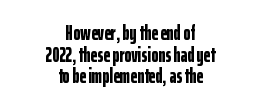
The image shows 21 px bold type, upright; set centered, tight line spacing (1.03x), normal letter spacing, not underlined.
